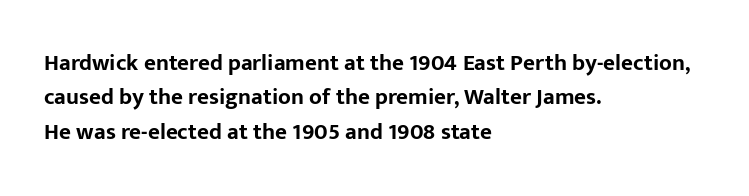
The image shows 23 px bold type, upright; set left-aligned, normal line spacing (1.5x), normal letter spacing, not underlined.
